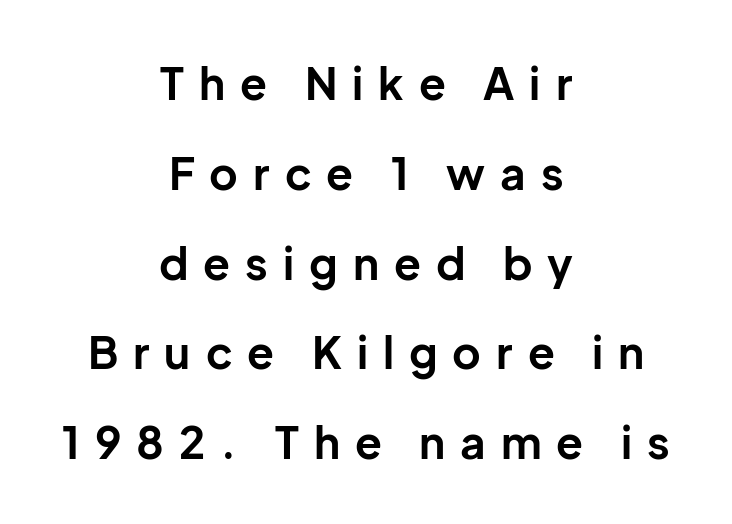
The image shows 44 px bold sans-serif type, upright; set centered, loose line spacing (2.04x), unusually wide letter spacing (+0.34 em), not underlined; low stroke contrast and a medium x-height.
